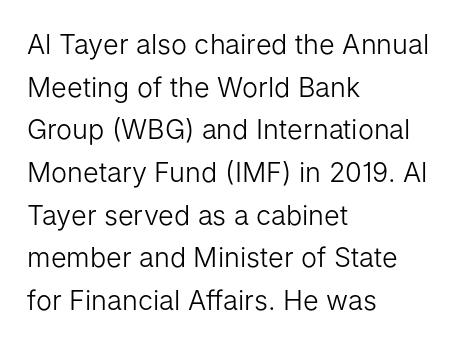
Q: Is the text bold? A: No.
Q: Is the text italic (slanted)? A: No, it is upright.
Q: Is the text underlined? A: No.
Q: How is the paragraph aligned? A: Left-aligned.
Q: Is the spacing between letters normal or unusually wide? A: Normal.
Q: Is the spacing between lines tight, normal or loose? A: Normal.
